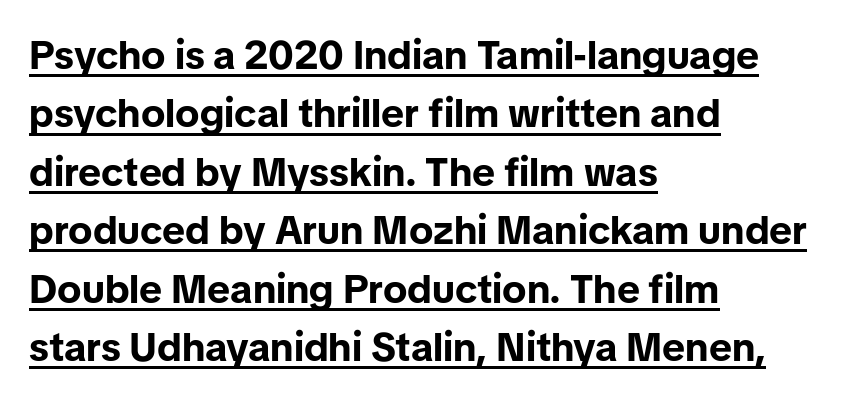
{"serif": "no", "italic": "no", "bold": "yes", "weight": "bold", "width": "normal", "stroke_contrast": "low", "x_height": "medium", "monospaced": "no", "underline": "yes", "align": "left", "line_spacing": "normal", "line_spacing_ratio": 1.46, "letter_spacing": "normal", "letter_spacing_em": 0.0, "glyph_px": 40}
